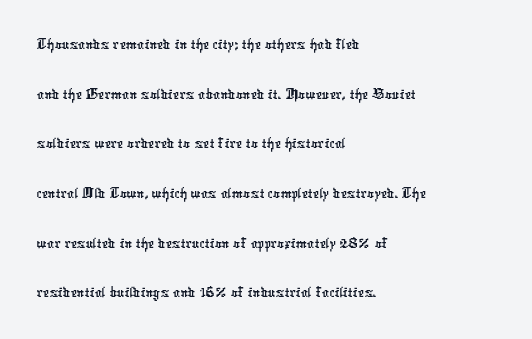
The image shows 35 px condensed sans-serif type; set left-aligned, normal line spacing (1.42x), normal letter spacing, not underlined; low stroke contrast and a medium x-height.
